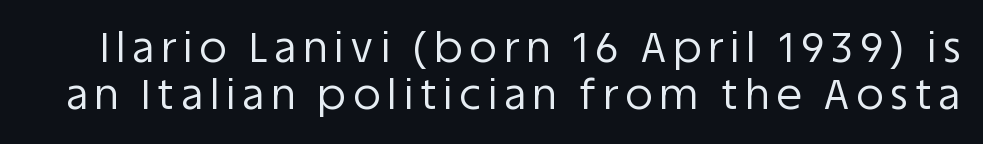
Q: Is the text bold? A: No.
Q: Is the text italic (slanted)? A: No, it is upright.
Q: Is the typeface a serif or a sans-serif typeface? A: Sans-serif.
Q: Is the text underlined? A: No.
Q: Is the spacing between lines tight, normal or loose? A: Tight.
Q: Width (condensed, normal, or wide)? A: Normal.
Q: Stroke contrast? A: Low.
Q: x-height? A: Large.
Q: Monospaced? A: No.
